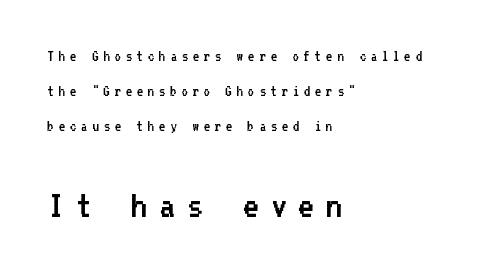
The image shows 40 px regular-weight sans-serif type, upright, monospaced; set left-aligned, loose line spacing (2.18x), unusually wide letter spacing (+0.28 em), not underlined; the second (bottom) block is 2.5x larger; low stroke contrast and a medium x-height.
